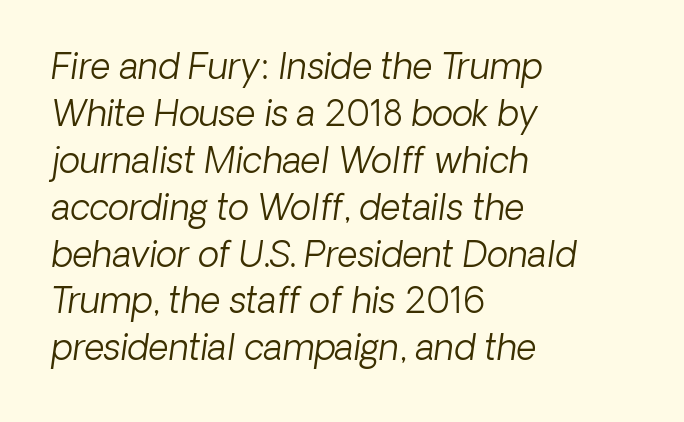
Q: Is the text bold? A: No.
Q: Is the text italic (slanted)? A: Yes, it leans right by about 8 degrees.
Q: Is the text underlined? A: No.
Q: How is the paragraph aligned? A: Left-aligned.
Q: Is the spacing between letters normal or unusually wide? A: Normal.
Q: Is the spacing between lines tight, normal or loose? A: Normal.
Q: Width (condensed, normal, or wide)? A: Normal.
Q: Stroke contrast? A: Low.
Q: x-height? A: Medium.
Q: Monospaced? A: No.
